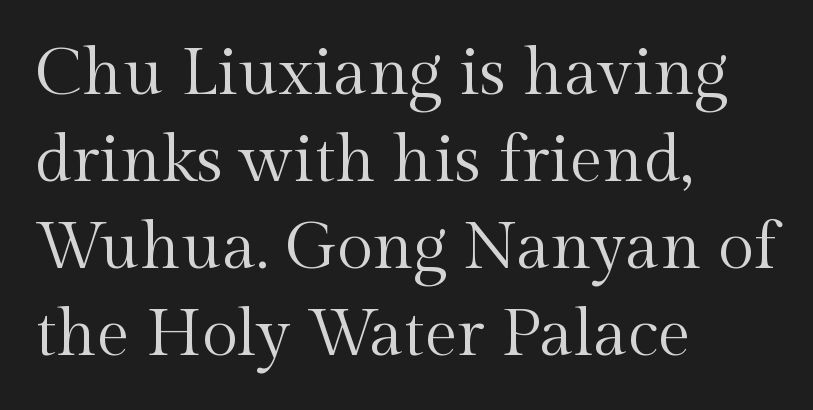
The image shows 66 px regular-weight serif type, upright; set left-aligned, normal line spacing (1.32x), normal letter spacing, not underlined; a medium x-height.
